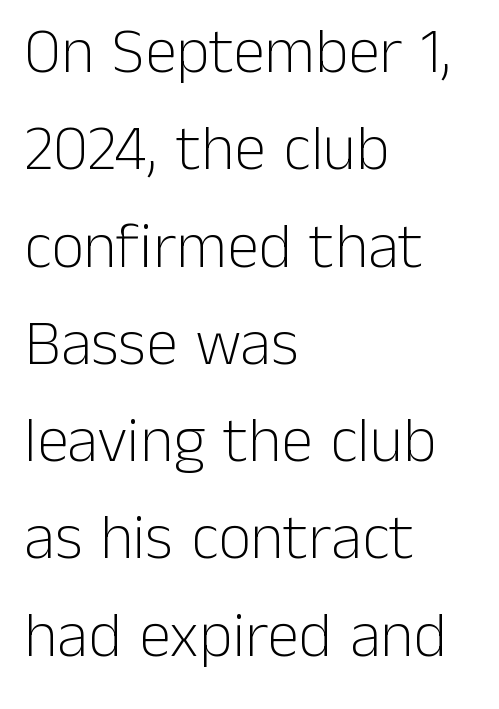
Q: Is the text bold? A: No.
Q: Is the text italic (slanted)? A: No, it is upright.
Q: Is the typeface a serif or a sans-serif typeface? A: Sans-serif.
Q: Is the text underlined? A: No.
Q: How is the paragraph aligned? A: Left-aligned.
Q: Is the spacing between letters normal or unusually wide? A: Normal.
Q: Is the spacing between lines tight, normal or loose? A: Normal.
Q: Width (condensed, normal, or wide)? A: Normal.
Q: Stroke contrast? A: Low.
Q: x-height? A: Medium.
Q: Monospaced? A: No.
